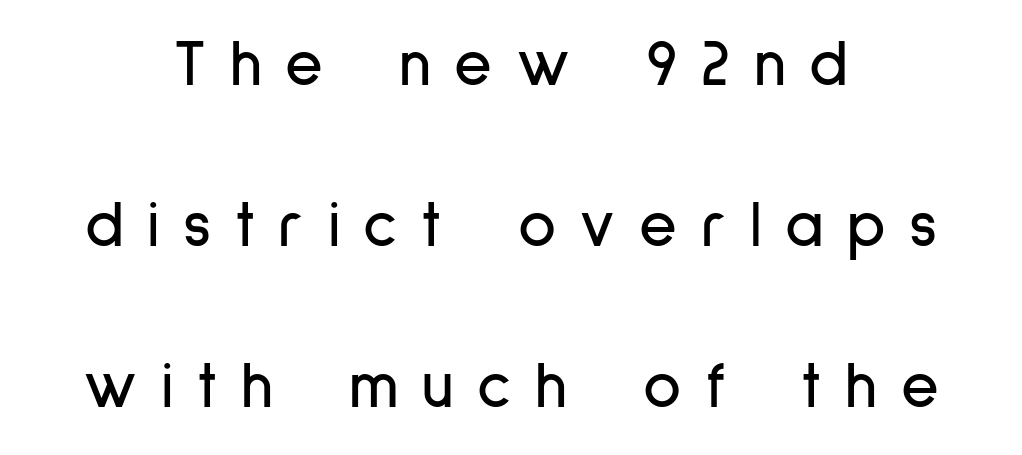
Q: Is the text italic (slanted)? A: No, it is upright.
Q: Is the typeface a serif or a sans-serif typeface? A: Sans-serif.
Q: Is the text underlined? A: No.
Q: How is the paragraph aligned? A: Centered.
Q: Is the spacing between letters normal or unusually wide? A: Unusually wide.
Q: Is the spacing between lines tight, normal or loose? A: Loose.
Q: Width (condensed, normal, or wide)? A: Condensed.
Q: Stroke contrast? A: Low.
Q: x-height? A: Medium.
Q: Monospaced? A: No.
